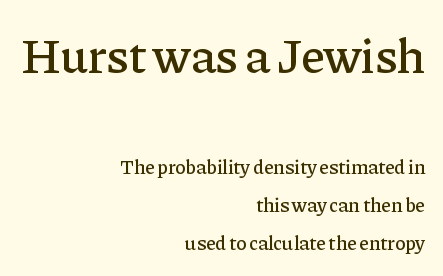
The rendering shows small feet on the letterforms — a serif design. Line ends are locked; line starts wander. Think of a printed novel: that variable character pitch is what you see here. Italic? Not at all — the glyphs are vertical. No extra tracking has been applied to these lines.
